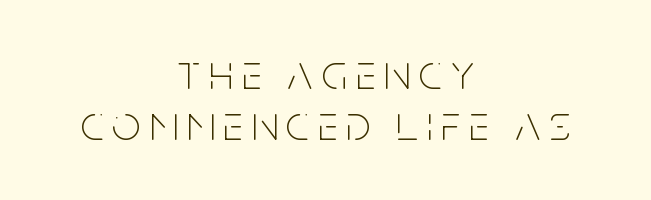
The lines are packed closely together with very little leading. A centered setting, common on invitations and titles, is used for this passage. The strokes are not fattened; the text isn't bold. The letters advance in unequal steps, a hallmark of proportional type. Are there feet on the stems? There aren't — it's a sans.
